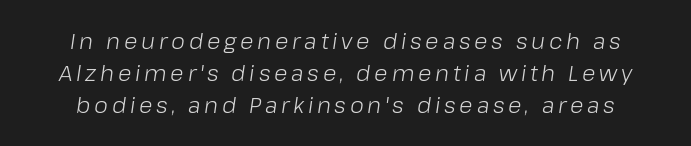
{"italic": "yes", "lean": "right", "slant_degrees": 8, "bold": "no", "underline": "no", "line_spacing": "normal", "line_spacing_ratio": 1.46, "glyph_px": 22}
